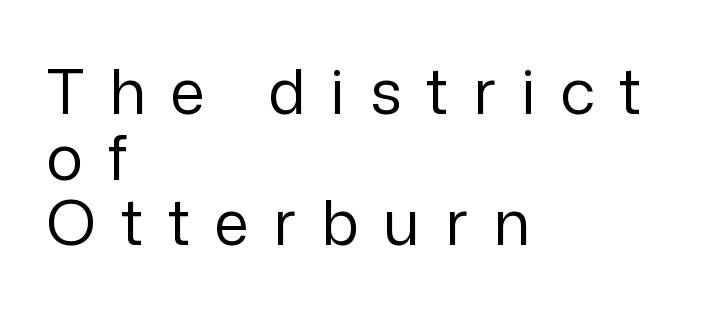
Q: Is the text bold? A: No.
Q: Is the text italic (slanted)? A: No, it is upright.
Q: Is the typeface a serif or a sans-serif typeface? A: Sans-serif.
Q: Is the text underlined? A: No.
Q: How is the paragraph aligned? A: Left-aligned.
Q: Is the spacing between letters normal or unusually wide? A: Unusually wide.
Q: Is the spacing between lines tight, normal or loose? A: Tight.
Q: Width (condensed, normal, or wide)? A: Normal.
Q: Stroke contrast? A: Low.
Q: x-height? A: Medium.
Q: Monospaced? A: No.
